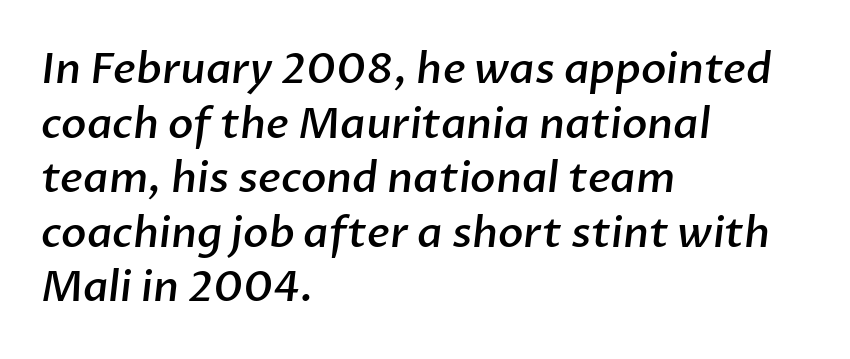
This sample has the flowing, uneven cadence of proportional lettering. These lines are set flush left with a ragged right edge. Evenly set lines give the paragraph a standard silhouette. Characters follow at the spacing the type designer built in. Regarding serifs, this sample does without them.
